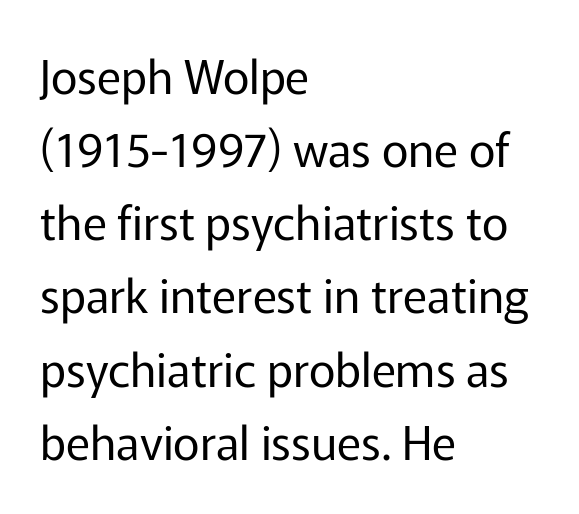
{"serif": "no", "italic": "no", "bold": "no", "weight": "regular", "width": "normal", "stroke_contrast": "low", "x_height": "medium", "monospaced": "no", "underline": "no", "align": "left", "line_spacing": "normal", "line_spacing_ratio": 1.59, "letter_spacing": "normal", "letter_spacing_em": 0.0, "glyph_px": 46}
